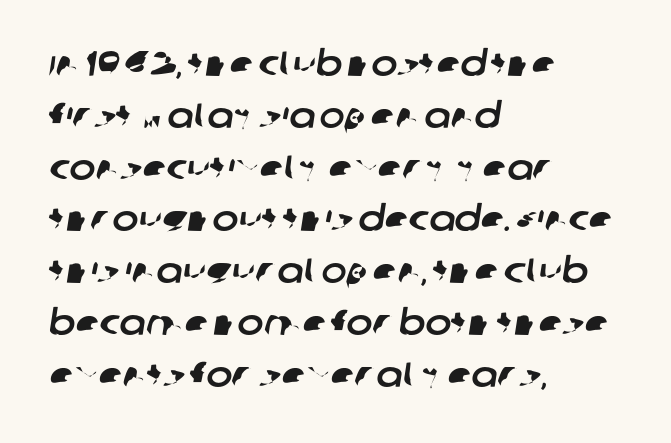
Is this a fixed-width face? No — the glyphs have proportional, varying widths. Grotesque or geometric, the face here clearly has no serifs. The letterforms sit shoulder to shoulder at normal distance. The string is rendered with underlining switched off. These lines sit exactly where default settings would place them.
